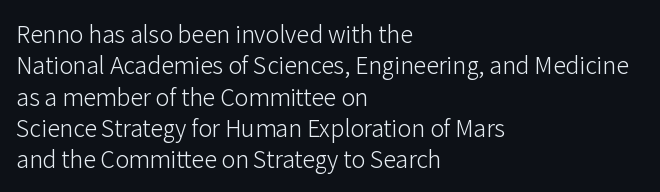
The image shows 23 px text type, upright; set left-aligned, normal line spacing (1.36x), normal letter spacing, not underlined.
